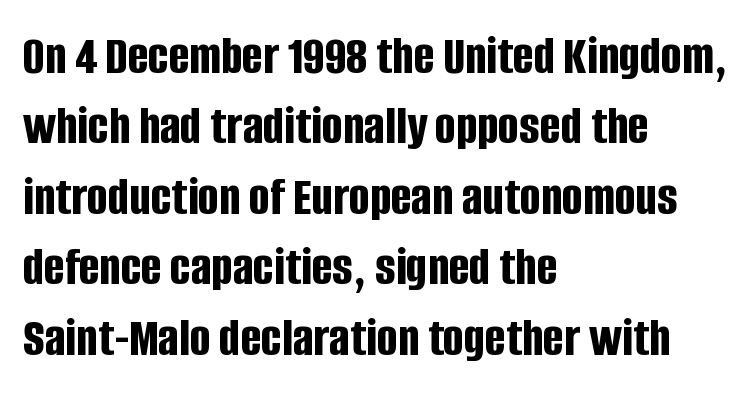
You can tell it's not italic because the verticals are truly vertical. Caption: multi-line text, flush left, ragged right. The type is set solid horizontally, with unmodified tracking. One glance says typical: line gaps are just what's usual. Think of a printed novel: that variable character pitch is what you see here.
